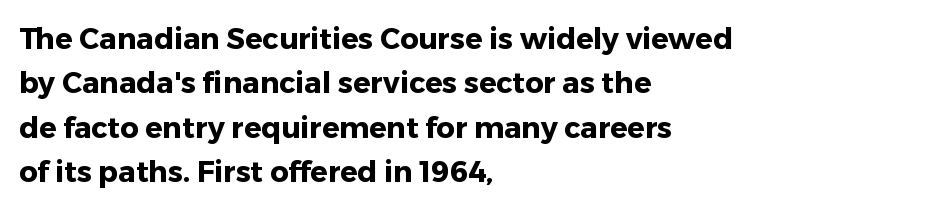
The image shows 29 px heavy sans-serif type, upright; set left-aligned, normal line spacing (1.53x), normal letter spacing, not underlined; low stroke contrast and a medium x-height.
